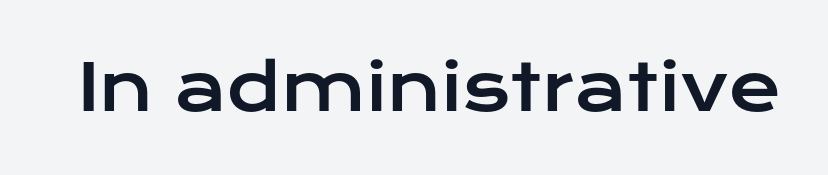
The image shows 64 px wide sans-serif type, upright; set normal letter spacing, not underlined; low stroke contrast and a medium x-height.
